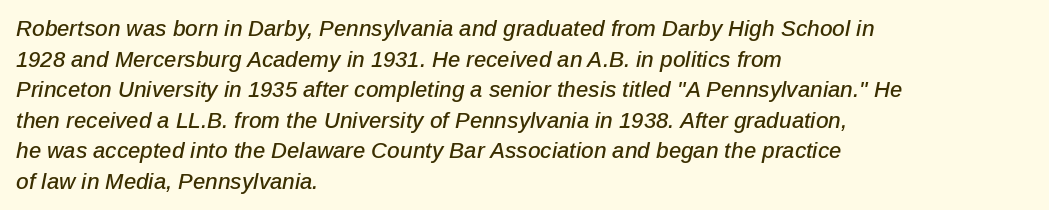
The line texture is even and compact thanks to regular tracking. In terms of leading, this rendering sits right in the middle. The typesetter chose a ragged-right arrangement here. The glyphs look as if they've been sheared to an angle. Clear beneath every line of the passage.
